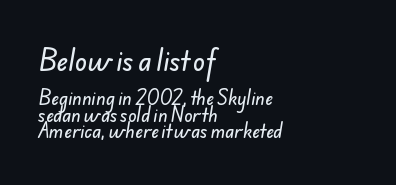
The rendering anchors every line to the left-hand side. Nobody touched the tracking dial on this one. The strip under each line holds only bare page. The designer gave the opening block more size than the closing block.
